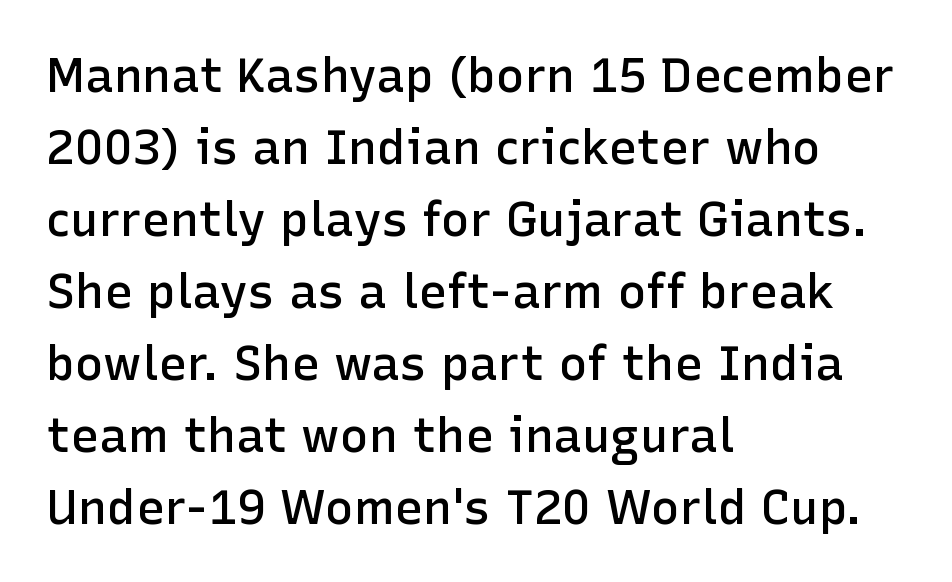
These lines carry some extra weight — a demibold, not a full bold. The face used here is rendered with its standard letterfit. The typography opts for an upright posture over an oblique one. The block of text has a typical density, with ordinary space between rows.
